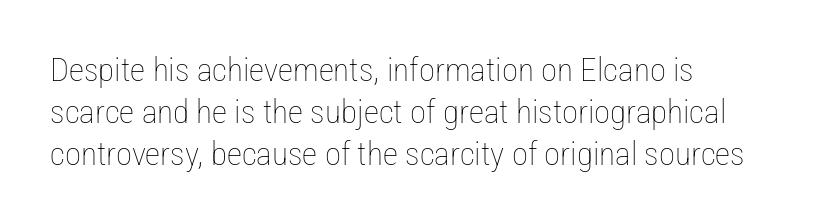
Tall strokes in this sample are plumb rather than angled. Character widths vary here, with narrow letters taking less room than wide ones. A normal amount of white space separates one row of letters from the next. No extra tracking has been applied to these lines. Is this a heavy cut? Hardly; it is regular or lighter. These lines are set flush left with a ragged right edge.
